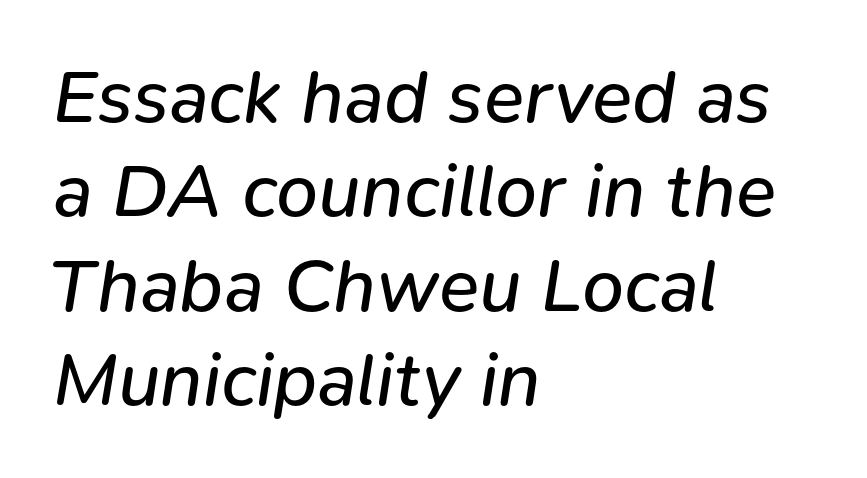
The image shows 75 px regular-weight type, italic (leaning right); set left-aligned, normal line spacing (1.26x), normal letter spacing, not underlined; low stroke contrast and a medium x-height.
